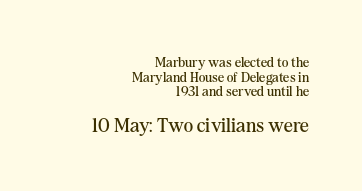
In terms of leading, this rendering errs on the cramped side. The letters in the lower block stand taller than those in the block above. You could call the tracking neutral — neither tight nor loose. Typeset ragged left — the right edge is the straight one. Any mark beneath the type? The region is blank.
